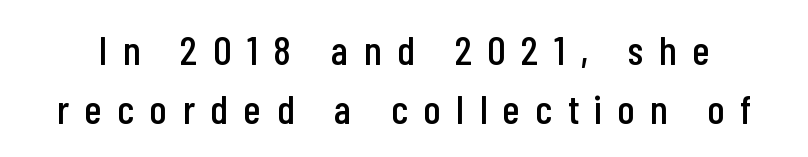
This rendering widens character spacing well past its baseline value. Serifs: no, the terminals of the letterforms are clean. Regarding leading, the lines here are spaced in the standard way. Just letters on the line, the space beneath them empty.
